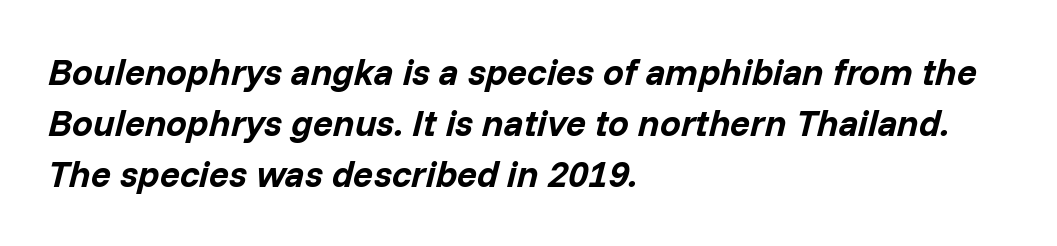
The image shows 37 px bold type, italic (leaning right); set left-aligned, normal line spacing (1.38x), normal letter spacing, not underlined; low stroke contrast and a medium x-height.
